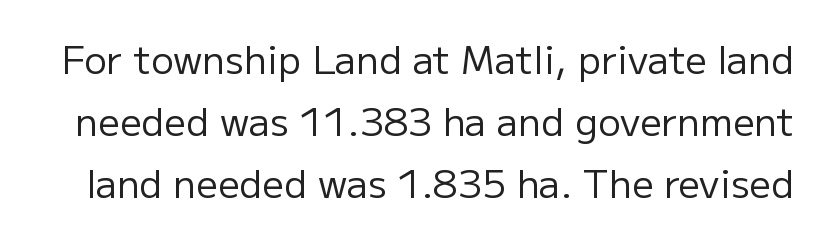
Q: Is the text bold? A: No.
Q: Is the text italic (slanted)? A: No, it is upright.
Q: Is the typeface a serif or a sans-serif typeface? A: Sans-serif.
Q: Is the text underlined? A: No.
Q: Is the spacing between letters normal or unusually wide? A: Normal.
Q: Is the spacing between lines tight, normal or loose? A: Normal.
Q: Width (condensed, normal, or wide)? A: Normal.
Q: Stroke contrast? A: Low.
Q: x-height? A: Medium.
Q: Monospaced? A: No.
